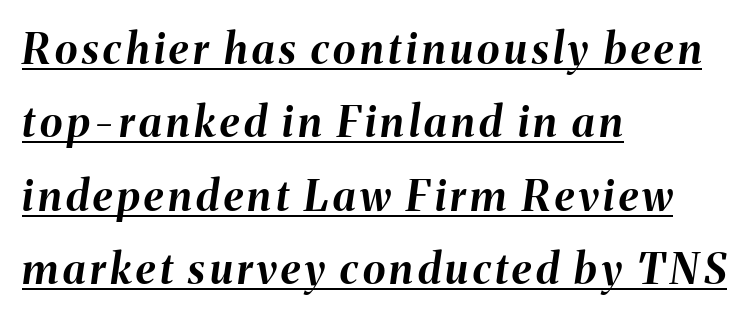
{"italic": "yes", "lean": "right", "slant_degrees": 8, "bold": "yes", "weight": "bold", "width": "normal", "stroke_contrast": "medium", "x_height": "medium", "monospaced": "no", "underline": "yes", "align": "left", "line_spacing_ratio": 1.75, "glyph_px": 42}
